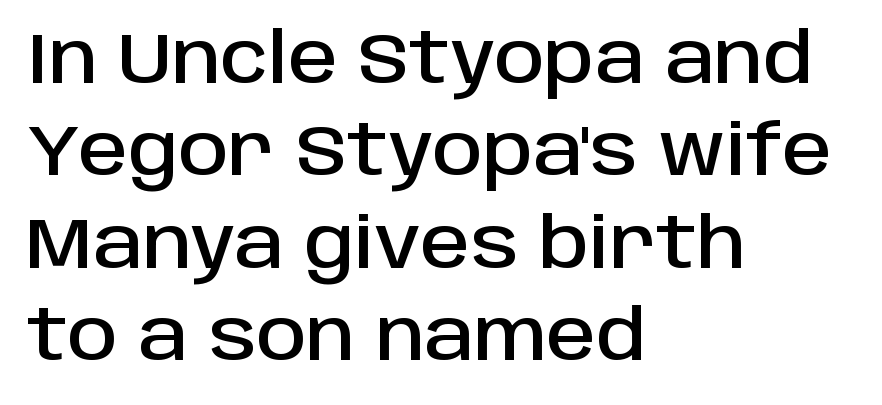
Q: Is the text italic (slanted)? A: No, it is upright.
Q: Is the typeface a serif or a sans-serif typeface? A: Sans-serif.
Q: Is the text underlined? A: No.
Q: How is the paragraph aligned? A: Left-aligned.
Q: Is the spacing between letters normal or unusually wide? A: Normal.
Q: Is the spacing between lines tight, normal or loose? A: Normal.
Q: Width (condensed, normal, or wide)? A: Normal.
Q: Stroke contrast? A: Low.
Q: x-height? A: Large.
Q: Monospaced? A: No.
